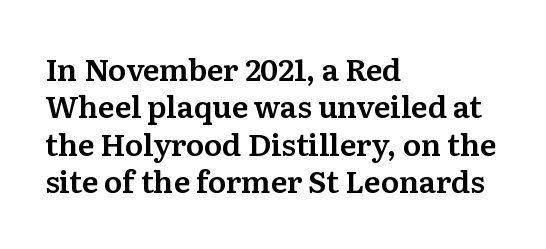
{"serif": "yes", "italic": "no", "width": "normal", "stroke_contrast": "medium", "x_height": "medium", "monospaced": "no", "underline": "no", "align": "left", "line_spacing": "normal", "line_spacing_ratio": 1.25, "letter_spacing": "normal", "letter_spacing_em": 0.0, "glyph_px": 30}
